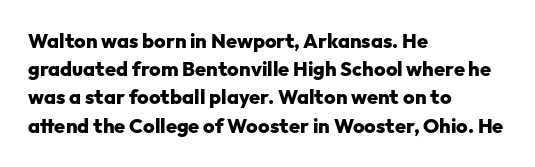
The image shows 20 px bold type, upright; set left-aligned, normal line spacing (1.41x), normal letter spacing, not underlined.
